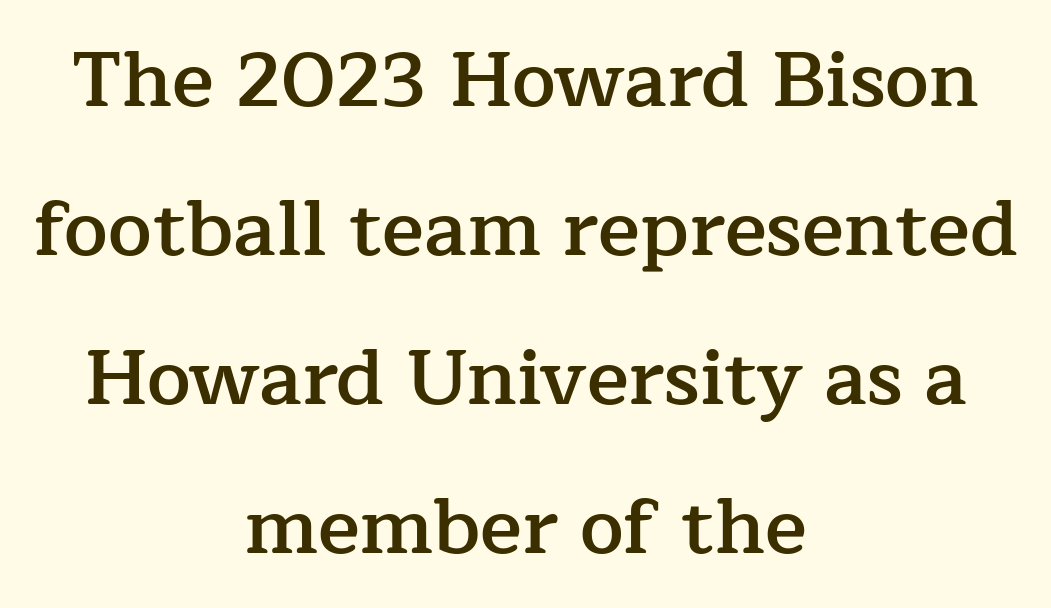
Q: Is the text bold? A: Semi-bold.
Q: Is the text italic (slanted)? A: No, it is upright.
Q: Is the typeface a serif or a sans-serif typeface? A: Serif.
Q: Is the text underlined? A: No.
Q: How is the paragraph aligned? A: Centered.
Q: Is the spacing between letters normal or unusually wide? A: Normal.
Q: Is the spacing between lines tight, normal or loose? A: Loose.
Q: Width (condensed, normal, or wide)? A: Normal.
Q: Stroke contrast? A: Low.
Q: x-height? A: Medium.
Q: Monospaced? A: No.
